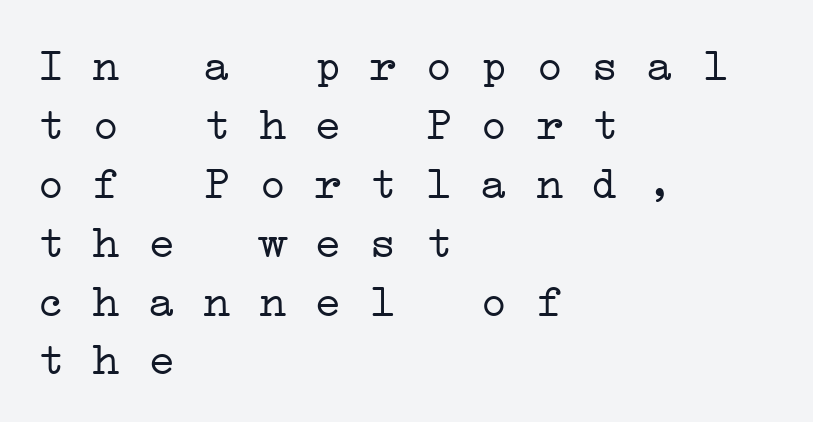
The lines sit at an ordinary, default distance from one another. Which margin do the lines hug? The left one — the right edge is uneven. The gap between lines stays unmarked. These lines are composed in type with serifs.
